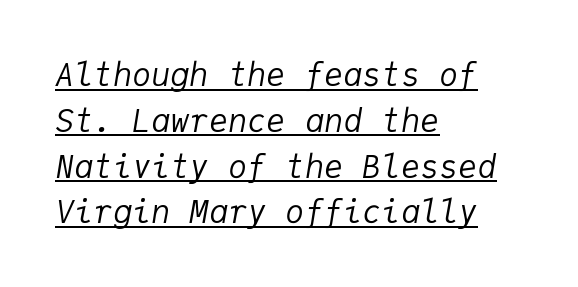
Q: Is the text bold? A: No.
Q: Is the text italic (slanted)? A: Yes, it leans right by about 9 degrees.
Q: Is the text underlined? A: Yes.
Q: How is the paragraph aligned? A: Left-aligned.
Q: Is the spacing between letters normal or unusually wide? A: Normal.
Q: Is the spacing between lines tight, normal or loose? A: Normal.
Q: Width (condensed, normal, or wide)? A: Normal.
Q: Stroke contrast? A: Low.
Q: x-height? A: Medium.
Q: Monospaced? A: Yes.
